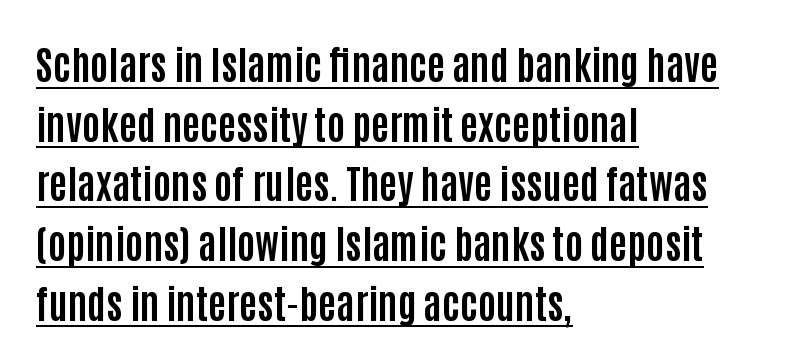
A rule runs beneath these lines of type. These lines are rendered in a variable-pitch font. Here the glyphs are tracked normally, forming tight word shapes. Compared with typical paragraphs, the rows here are spaced about the same.
